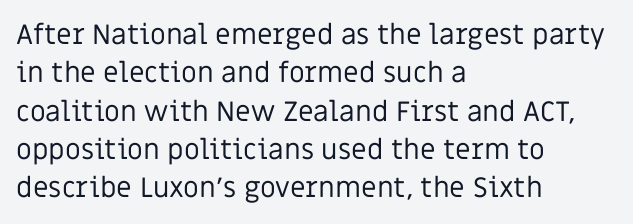
Q: Is the text bold? A: No.
Q: Is the text italic (slanted)? A: No, it is upright.
Q: Is the typeface a serif or a sans-serif typeface? A: Sans-serif.
Q: Is the text underlined? A: No.
Q: How is the paragraph aligned? A: Left-aligned.
Q: Is the spacing between letters normal or unusually wide? A: Normal.
Q: Is the spacing between lines tight, normal or loose? A: Normal.
Q: Width (condensed, normal, or wide)? A: Normal.
Q: Stroke contrast? A: Low.
Q: x-height? A: Large.
Q: Monospaced? A: No.
